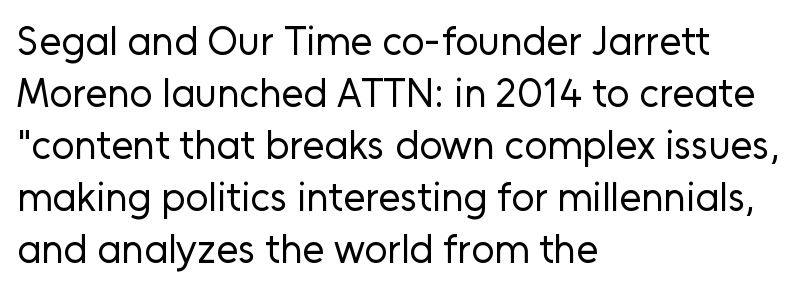
{"serif": "no", "italic": "no", "bold": "no", "weight": "regular", "width": "normal", "stroke_contrast": "low", "x_height": "medium", "monospaced": "no", "underline": "no", "align": "left", "line_spacing": "normal", "line_spacing_ratio": 1.3, "letter_spacing": "normal", "letter_spacing_em": 0.0, "glyph_px": 40}
